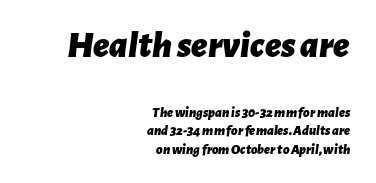
Q: Is the text bold? A: Yes.
Q: Is the text italic (slanted)? A: Yes, it leans right by about 7 degrees.
Q: Is the text underlined? A: No.
Q: How is the paragraph aligned? A: Right-aligned.
Q: Is the spacing between letters normal or unusually wide? A: Normal.
Q: Is the spacing between lines tight, normal or loose? A: Normal.
Q: Which block of text is set in a larger size, the first (top) or the second (bottom)? A: The first (top) one.
Q: Width (condensed, normal, or wide)? A: Normal.
Q: Stroke contrast? A: Low.
Q: x-height? A: Medium.
Q: Monospaced? A: No.
